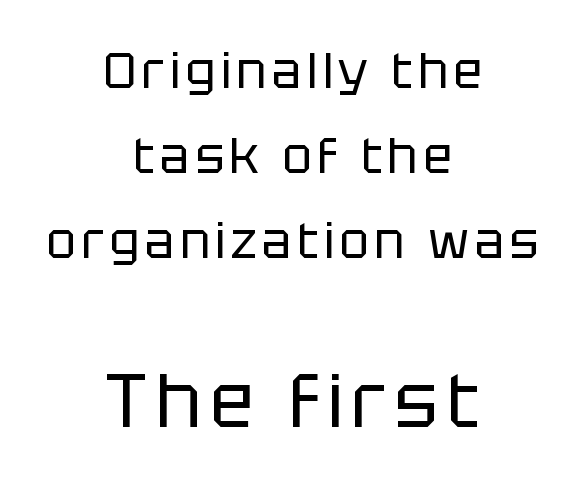
Honestly, there is no underline to notice here at all. The typeface has the unassuming heft of standard copy or less. Looks like regular typesetting: each glyph gets only the width it needs. The typography opts for an upright posture over an oblique one. These lines are composed in type without serifs.
